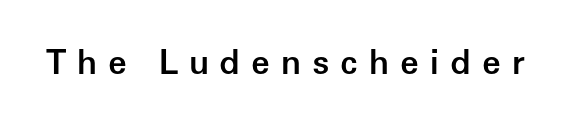
The image shows 34 px semibold sans-serif type, upright; set unusually wide letter spacing (+0.32 em), not underlined; low stroke contrast and a medium x-height.
